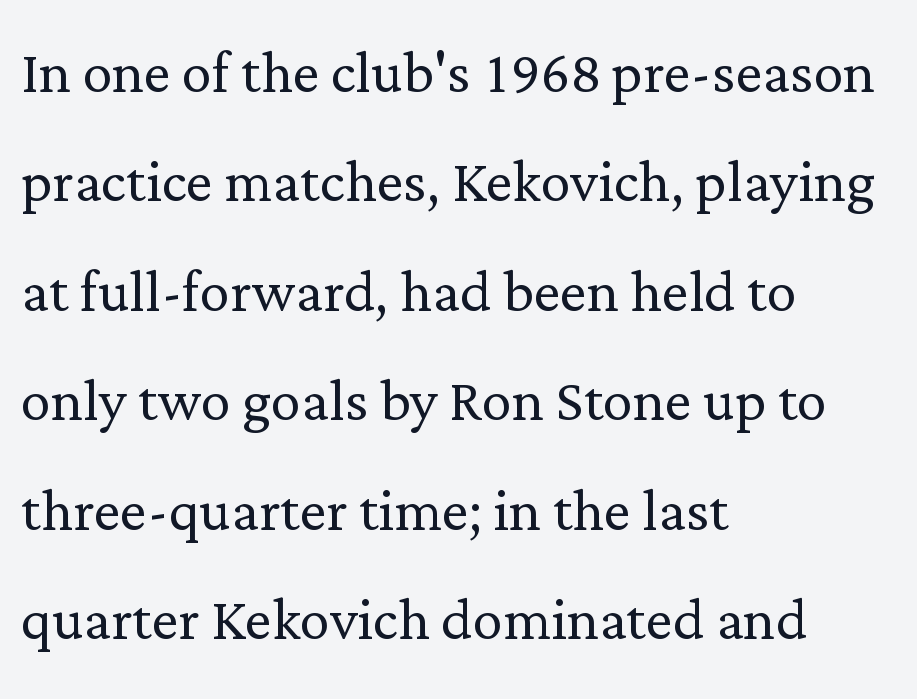
The image shows 75 px light serif type, upright; set left-aligned, normal line spacing (1.46x), normal letter spacing, not underlined; low stroke contrast and a medium x-height.
